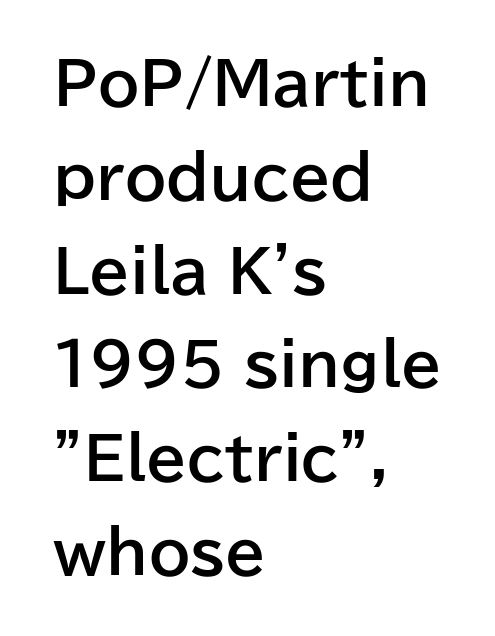
Q: Is the text bold? A: Yes.
Q: Is the text italic (slanted)? A: No, it is upright.
Q: Is the typeface a serif or a sans-serif typeface? A: Sans-serif.
Q: Is the text underlined? A: No.
Q: How is the paragraph aligned? A: Left-aligned.
Q: Is the spacing between letters normal or unusually wide? A: Normal.
Q: Is the spacing between lines tight, normal or loose? A: Normal.
Q: Width (condensed, normal, or wide)? A: Normal.
Q: Stroke contrast? A: Low.
Q: x-height? A: Medium.
Q: Monospaced? A: No.
